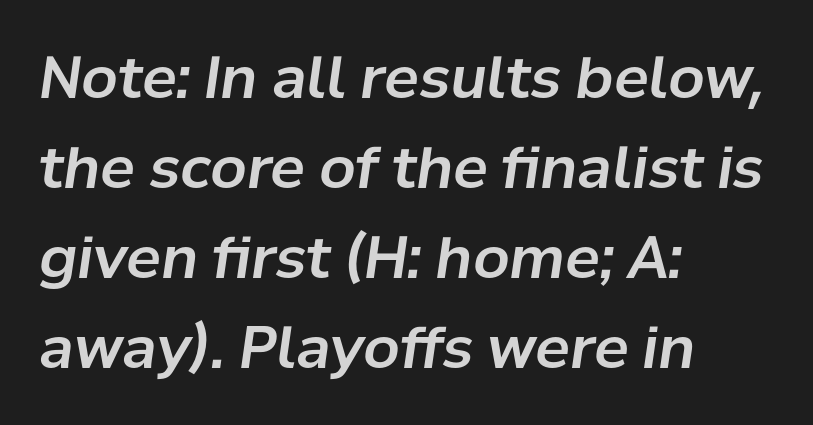
Rule under the text: the space is simply empty. The leading is moderate, giving the passage an even texture. Short note: letters normally spaced. Each line starts at the same left margin while the right side varies. The passage shown is typed in a proportional face where columns would drift.
